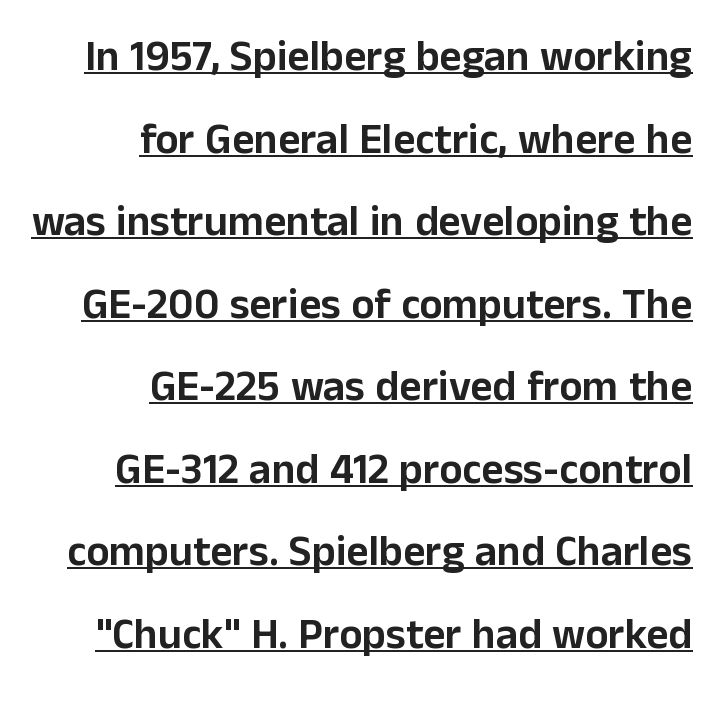
{"serif": "no", "italic": "no", "width": "normal", "stroke_contrast": "low", "x_height": "medium", "monospaced": "no", "underline": "yes", "align": "right", "line_spacing": "loose", "line_spacing_ratio": 1.92, "letter_spacing": "normal", "letter_spacing_em": 0.0, "glyph_px": 43}
